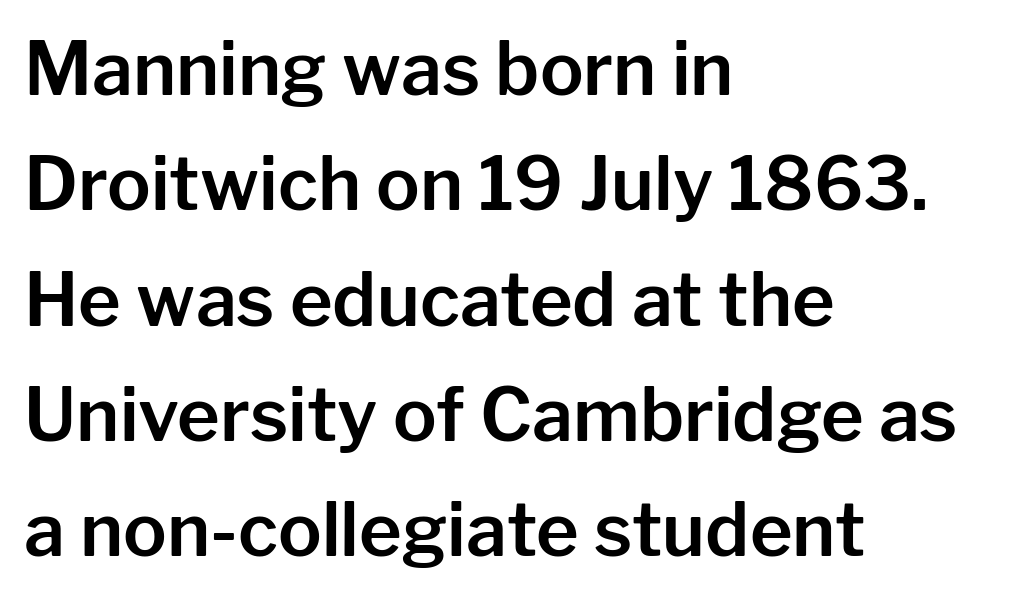
These lines are set flush left with a ragged right edge. Anything drawn beneath the words? Only blank space. Successive baselines arrive at the customary interval. Does the type have serifs? No, each stem ends abruptly.
